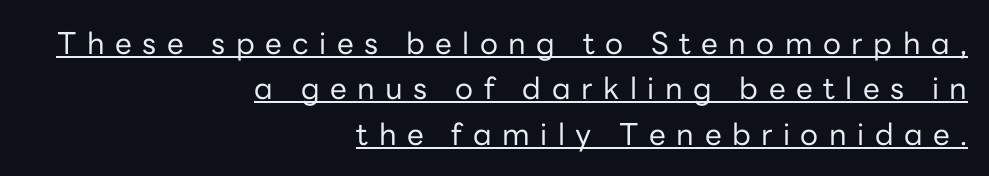
Q: Is the text bold? A: No.
Q: Is the text italic (slanted)? A: No, it is upright.
Q: Is the typeface a serif or a sans-serif typeface? A: Sans-serif.
Q: Is the text underlined? A: Yes.
Q: How is the paragraph aligned? A: Right-aligned.
Q: Is the spacing between letters normal or unusually wide? A: Unusually wide.
Q: Is the spacing between lines tight, normal or loose? A: Normal.
Q: Width (condensed, normal, or wide)? A: Normal.
Q: Stroke contrast? A: Low.
Q: x-height? A: Medium.
Q: Monospaced? A: No.
